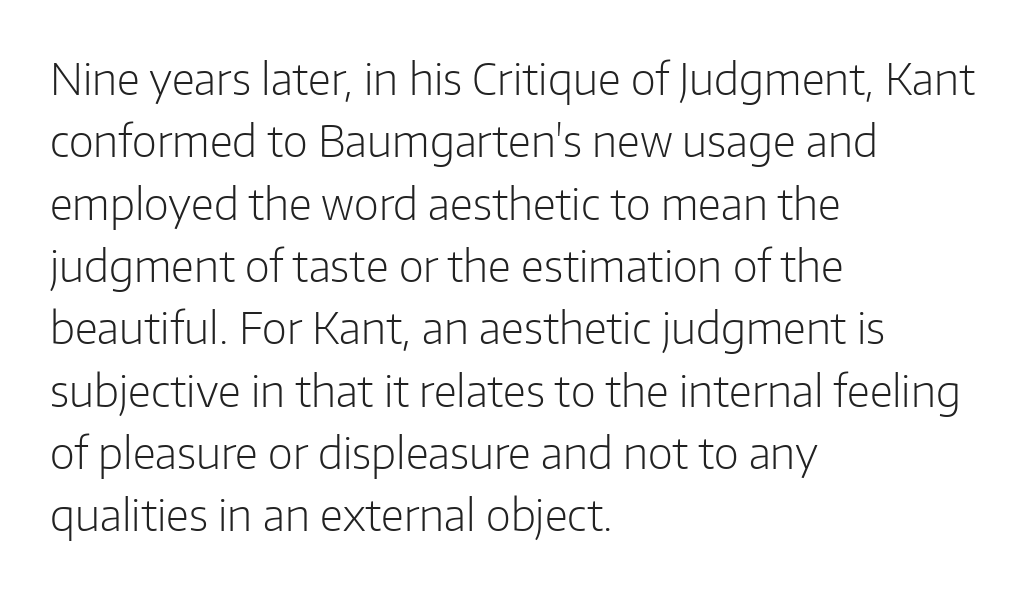
{"serif": "no", "italic": "no", "bold": "no", "weight": "light", "width": "normal", "stroke_contrast": "low", "x_height": "medium", "monospaced": "no", "underline": "no", "align": "left", "line_spacing": "normal", "line_spacing_ratio": 1.45, "letter_spacing": "normal", "letter_spacing_em": 0.0, "glyph_px": 43}
